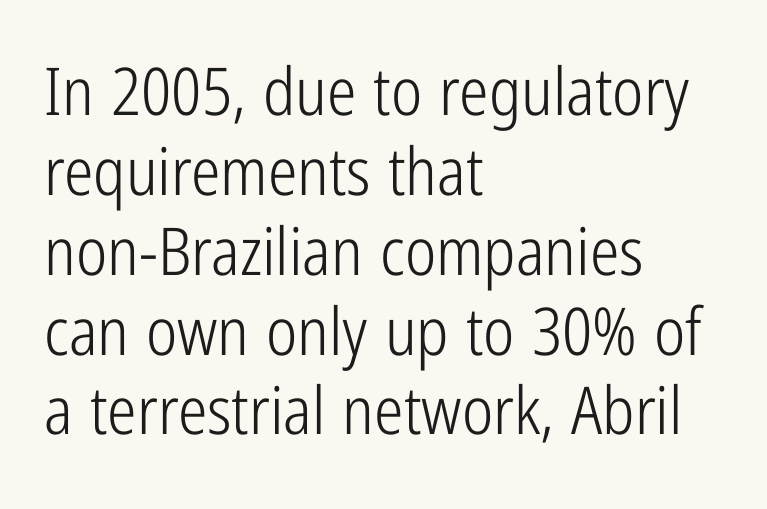
Nothing unusual about the tracking: characters are spaced as the font intends. A typesetter would label this face a sans. Varying glyph widths throughout — classic text-font behaviour. The text block is weighted toward the left margin, trailing off unevenly rightward. Plain, unruled lines of type. Nothing heavy about these letters — not bold at all.
